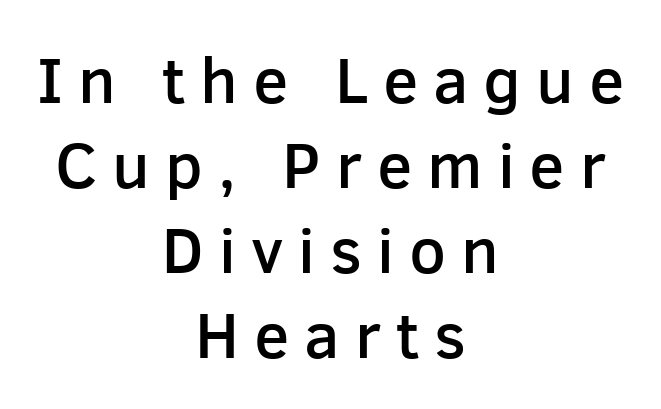
The image shows 65 px semibold sans-serif type, upright; set centered, normal line spacing (1.31x), unusually wide letter spacing (+0.23 em), not underlined; low stroke contrast and a medium x-height.
